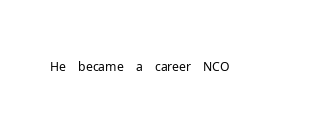
The image shows 25 px text type, upright; set normal letter spacing, not underlined.
